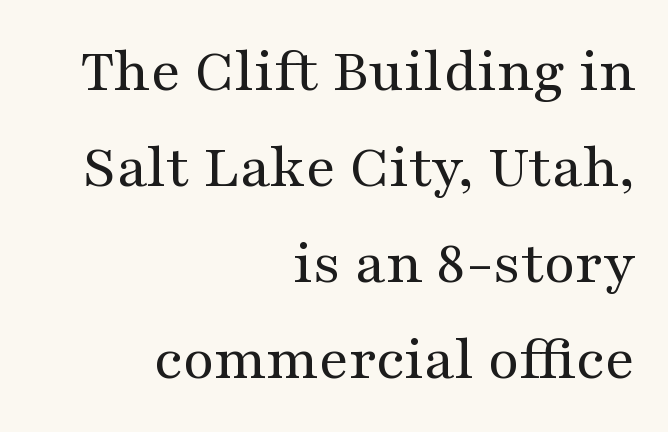
Q: Is the text bold? A: No.
Q: Is the text italic (slanted)? A: No, it is upright.
Q: Is the typeface a serif or a sans-serif typeface? A: Serif.
Q: Is the text underlined? A: No.
Q: How is the paragraph aligned? A: Right-aligned.
Q: Is the spacing between letters normal or unusually wide? A: Normal.
Q: Is the spacing between lines tight, normal or loose? A: Normal.
Q: Width (condensed, normal, or wide)? A: Wide.
Q: Stroke contrast? A: Medium.
Q: x-height? A: Medium.
Q: Monospaced? A: No.
